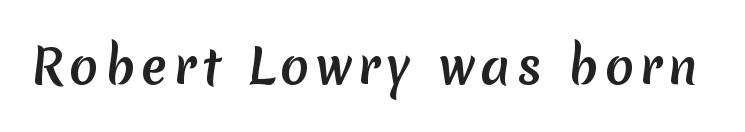
The space directly below the letters is spotless. Character widths vary here, with narrow letters taking less room than wide ones. The glyphs in this specimen are sans serif.
